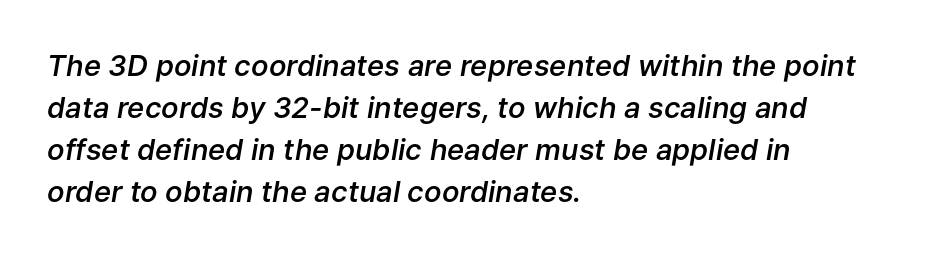
The image shows 29 px semibold type, italic (leaning right); set left-aligned, normal line spacing (1.45x), normal letter spacing, not underlined; low stroke contrast and a medium x-height.
